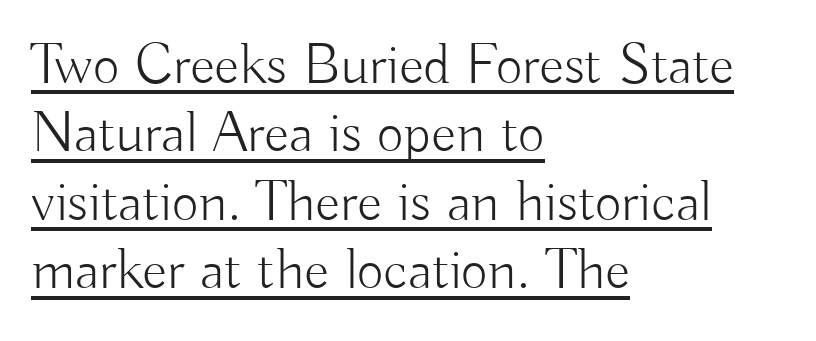
{"serif": "no", "italic": "no", "bold": "no", "weight": "light", "width": "normal", "stroke_contrast": "low", "x_height": "small", "monospaced": "no", "underline": "yes", "align": "left", "line_spacing_ratio": 1.18, "letter_spacing": "normal", "letter_spacing_em": 0.0, "glyph_px": 58}
